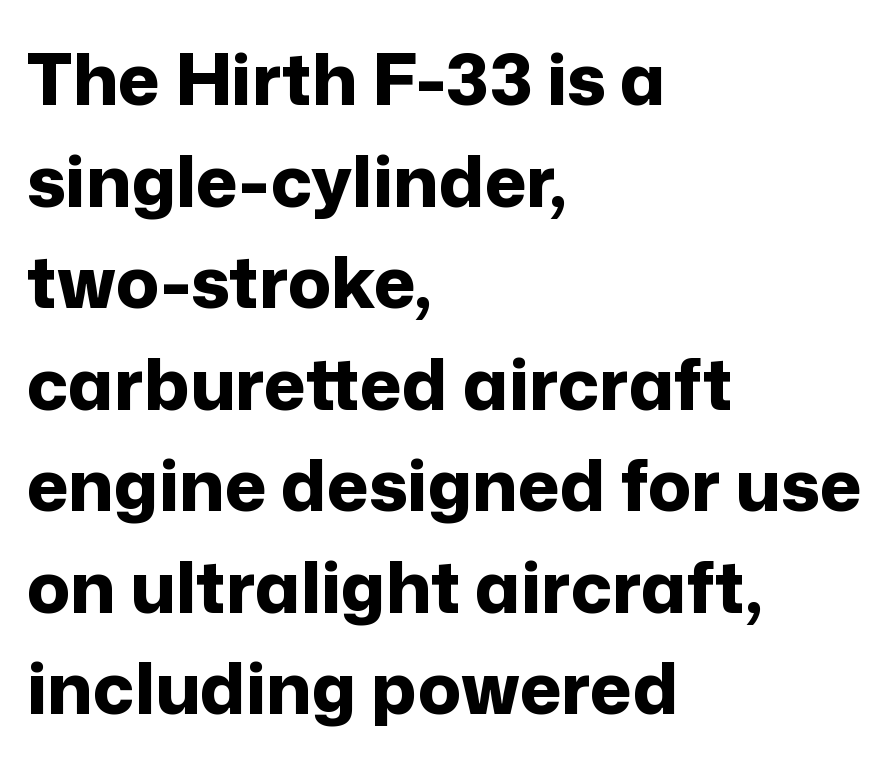
This sample is left-justified, so line endings fall wherever the words run out. This sample has the flowing, uneven cadence of proportional lettering. A bare baseline throughout the passage. The characters display no serif detailing; their extremities are plain.
